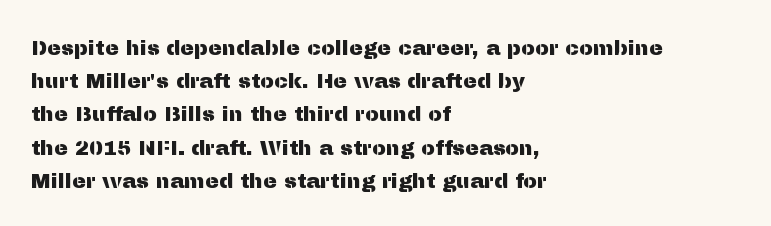
Q: Is the text italic (slanted)? A: No, it is upright.
Q: Is the text underlined? A: No.
Q: How is the paragraph aligned? A: Left-aligned.
Q: Is the spacing between letters normal or unusually wide? A: Normal.
Q: Is the spacing between lines tight, normal or loose? A: Normal.
